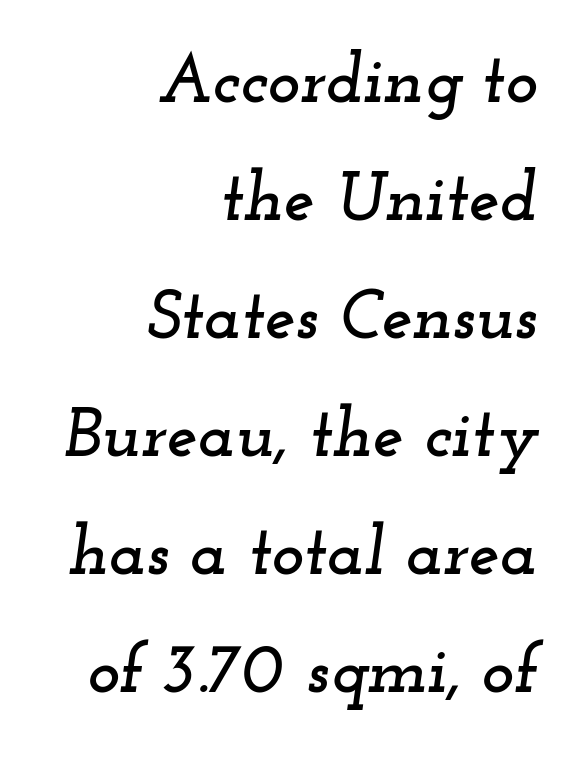
{"serif": "yes", "italic": "yes", "lean": "right", "slant_degrees": 12, "width": "wide", "stroke_contrast": "low", "x_height": "small", "monospaced": "no", "underline": "no", "align": "right", "line_spacing_ratio": 1.71, "letter_spacing": "normal", "letter_spacing_em": 0.0, "glyph_px": 69}
